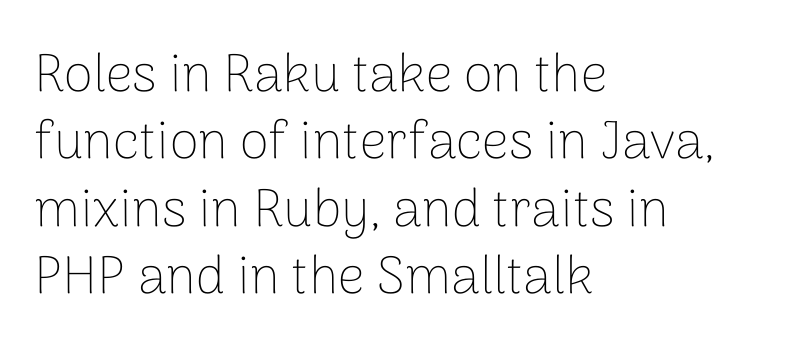
{"serif": "no", "italic": "no", "bold": "no", "weight": "thin", "width": "normal", "stroke_contrast": "low", "x_height": "medium", "monospaced": "no", "underline": "no", "align": "left", "line_spacing": "normal", "line_spacing_ratio": 1.27, "letter_spacing": "normal", "letter_spacing_em": 0.0, "glyph_px": 53}
